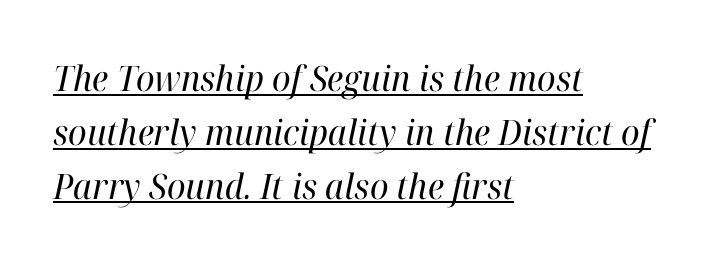
{"serif": "yes", "italic": "yes", "lean": "right", "slant_degrees": 12, "bold": "no", "weight": "regular", "width": "normal", "stroke_contrast": "high", "x_height": "medium", "monospaced": "no", "underline": "yes", "align": "left", "line_spacing": "normal", "line_spacing_ratio": 1.54, "letter_spacing": "normal", "letter_spacing_em": 0.0, "glyph_px": 35}
